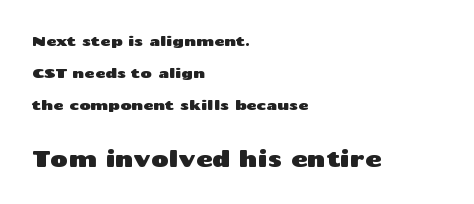
In this sample the second text group is rendered at the bigger scale. Leading: increased. Quick note: not italic, upright. Compared with typical body copy, the letter spacing here is the same.
